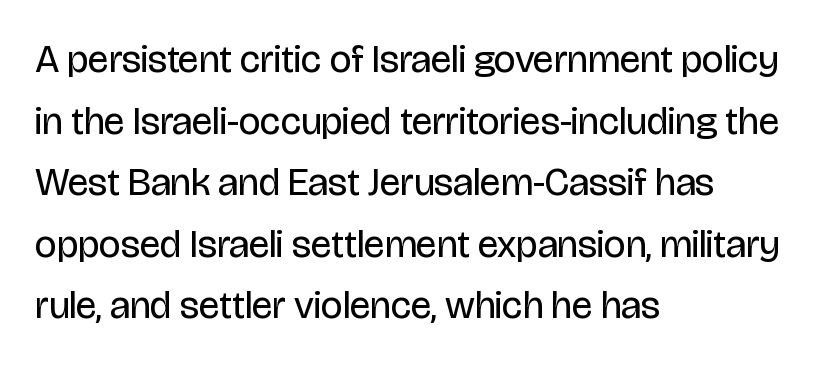
Q: Is the text bold? A: No.
Q: Is the text italic (slanted)? A: No, it is upright.
Q: Is the typeface a serif or a sans-serif typeface? A: Sans-serif.
Q: Is the text underlined? A: No.
Q: How is the paragraph aligned? A: Left-aligned.
Q: Is the spacing between letters normal or unusually wide? A: Normal.
Q: Is the spacing between lines tight, normal or loose? A: Normal.
Q: Width (condensed, normal, or wide)? A: Condensed.
Q: Stroke contrast? A: Low.
Q: x-height? A: Large.
Q: Monospaced? A: No.
